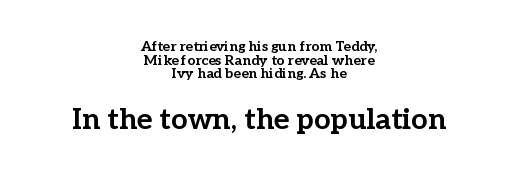
Q: Is the text bold? A: Yes.
Q: Is the text italic (slanted)? A: No, it is upright.
Q: Is the typeface a serif or a sans-serif typeface? A: Serif.
Q: Is the text underlined? A: No.
Q: How is the paragraph aligned? A: Centered.
Q: Is the spacing between letters normal or unusually wide? A: Normal.
Q: Is the spacing between lines tight, normal or loose? A: Tight.
Q: Which block of text is set in a larger size, the first (top) or the second (bottom)? A: The second (bottom) one.
Q: Width (condensed, normal, or wide)? A: Normal.
Q: Stroke contrast? A: Low.
Q: x-height? A: Medium.
Q: Monospaced? A: No.
